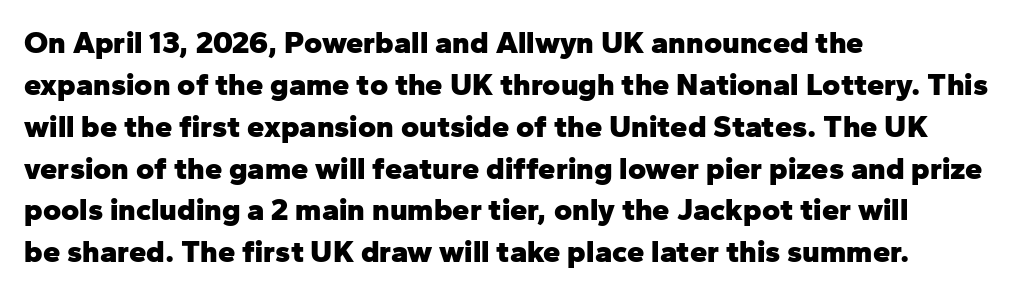
Evenly set lines give the paragraph a standard silhouette. Between one letter and the next there's only the usual sliver of space. The baseline area is clear. Typesetter's note: full bold, strokes at maximum text heaviness. Looks like regular typesetting: each glyph gets only the width it needs.
